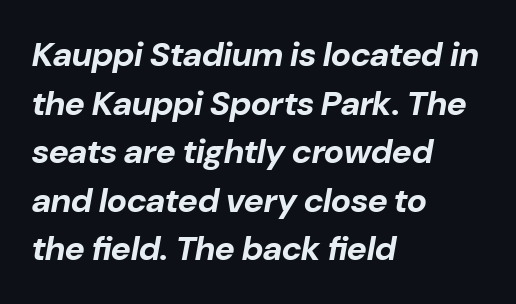
The image shows 34 px bold type, italic (leaning right); set left-aligned, normal line spacing (1.43x), normal letter spacing, not underlined; low stroke contrast and a medium x-height.
